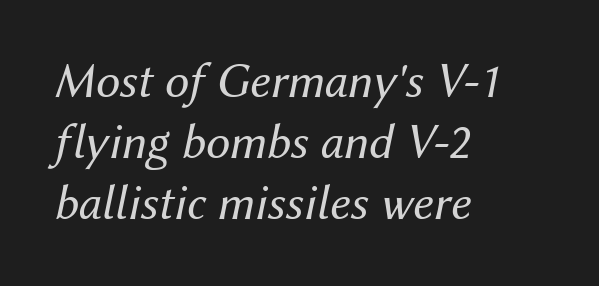
The image shows 49 px regular-weight type, italic (leaning right); set left-aligned, normal line spacing (1.25x), normal letter spacing, not underlined; medium stroke contrast and a medium x-height.
